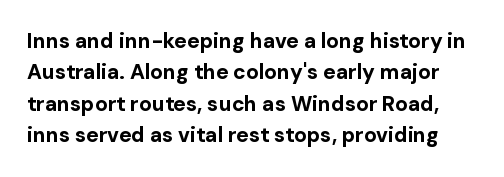
{"italic": "no", "bold": "yes", "underline": "no", "line_spacing": "normal", "line_spacing_ratio": 1.5, "letter_spacing": "normal", "letter_spacing_em": 0.0, "glyph_px": 21}
